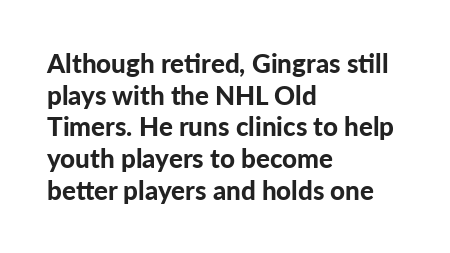
The image shows 26 px bold type, upright; set left-aligned, line spacing 1.22x, normal letter spacing, not underlined.
